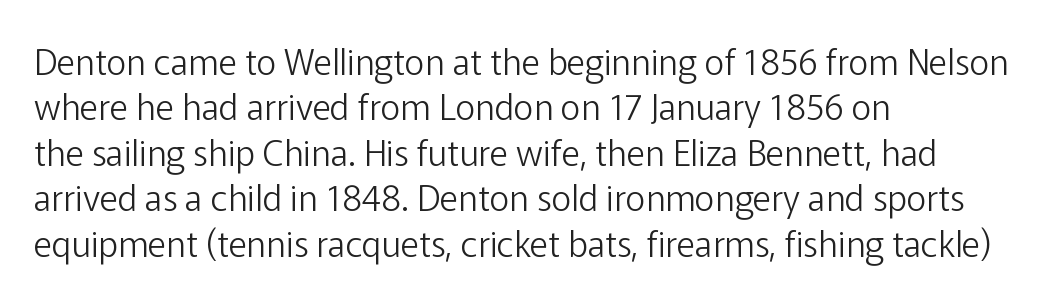
Q: Is the text bold? A: No.
Q: Is the text italic (slanted)? A: No, it is upright.
Q: Is the typeface a serif or a sans-serif typeface? A: Sans-serif.
Q: Is the text underlined? A: No.
Q: How is the paragraph aligned? A: Left-aligned.
Q: Is the spacing between letters normal or unusually wide? A: Normal.
Q: Is the spacing between lines tight, normal or loose? A: Normal.
Q: Width (condensed, normal, or wide)? A: Normal.
Q: Stroke contrast? A: Low.
Q: x-height? A: Medium.
Q: Monospaced? A: No.
